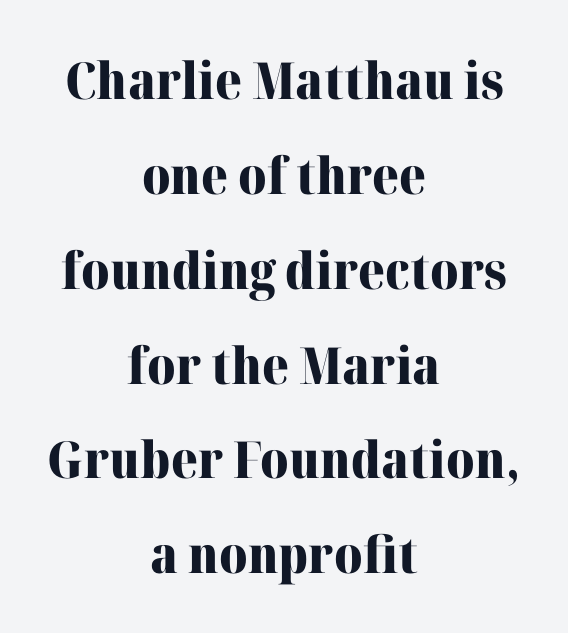
Q: Is the text bold? A: Yes.
Q: Is the text italic (slanted)? A: No, it is upright.
Q: Is the typeface a serif or a sans-serif typeface? A: Serif.
Q: Is the text underlined? A: No.
Q: How is the paragraph aligned? A: Centered.
Q: Is the spacing between letters normal or unusually wide? A: Normal.
Q: Width (condensed, normal, or wide)? A: Normal.
Q: Stroke contrast? A: High.
Q: x-height? A: Medium.
Q: Monospaced? A: No.
